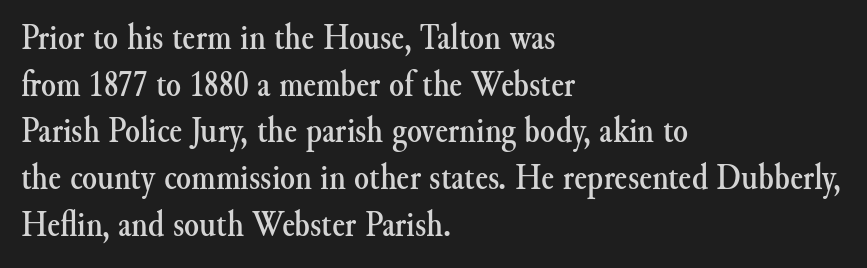
Q: Is the text italic (slanted)? A: No, it is upright.
Q: Is the typeface a serif or a sans-serif typeface? A: Serif.
Q: Is the text underlined? A: No.
Q: How is the paragraph aligned? A: Left-aligned.
Q: Is the spacing between letters normal or unusually wide? A: Normal.
Q: Width (condensed, normal, or wide)? A: Normal.
Q: Stroke contrast? A: Medium.
Q: x-height? A: Small.
Q: Monospaced? A: No.
